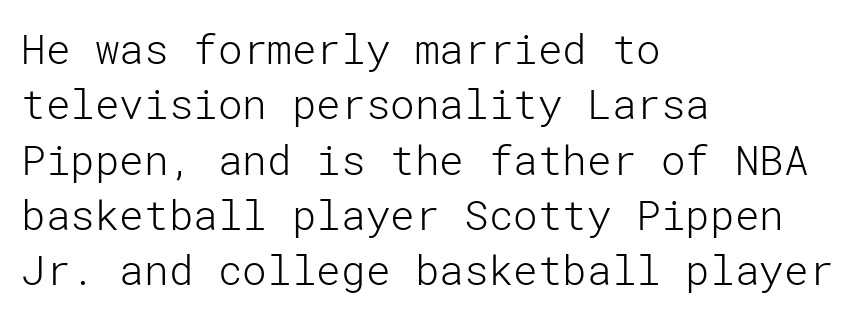
{"serif": "no", "italic": "no", "bold": "no", "weight": "light", "width": "normal", "stroke_contrast": "low", "x_height": "medium", "underline": "no", "align": "left", "line_spacing": "normal", "line_spacing_ratio": 1.35, "letter_spacing": "normal", "letter_spacing_em": 0.0, "glyph_px": 41}
